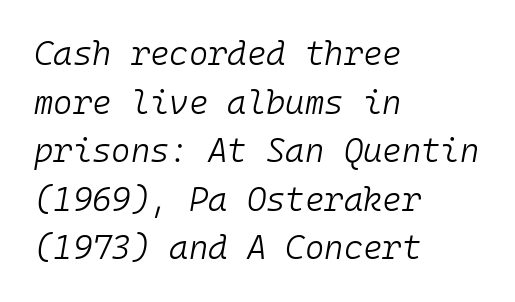
Teacher's note: observe the even left margin — that is flush-left alignment. Caption: standard tracking, unaltered. The glyphs are unaccompanied by any horizontal stroke below them. You could count columns in this text — the font is strictly monospaced.
